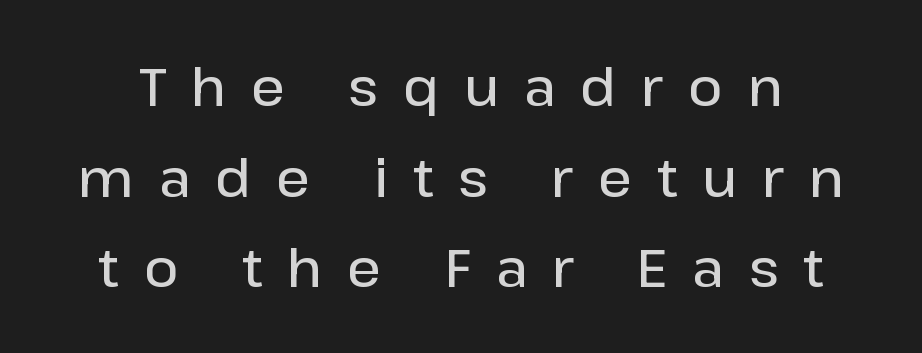
Font category for this specimen: sans-serif. Descender tails drop into unmarked territory. Ordinary non-slanted type is in use. Its strokes are somewhat broadened, the hallmark of semibold type.
